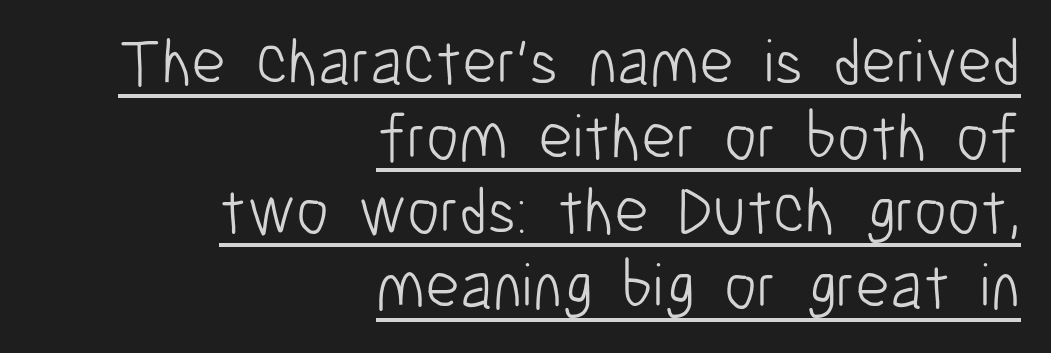
The image shows 66 px light, condensed sans-serif type, upright; set right-aligned, tight line spacing (1.13x), normal letter spacing, underlined; low stroke contrast and a medium x-height.
